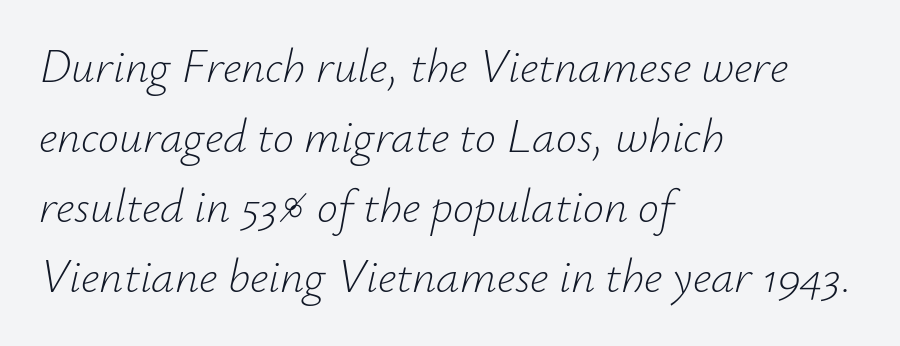
The image shows 47 px light type, italic (leaning right); set left-aligned, normal line spacing (1.49x), normal letter spacing, not underlined; low stroke contrast and a small x-height.
